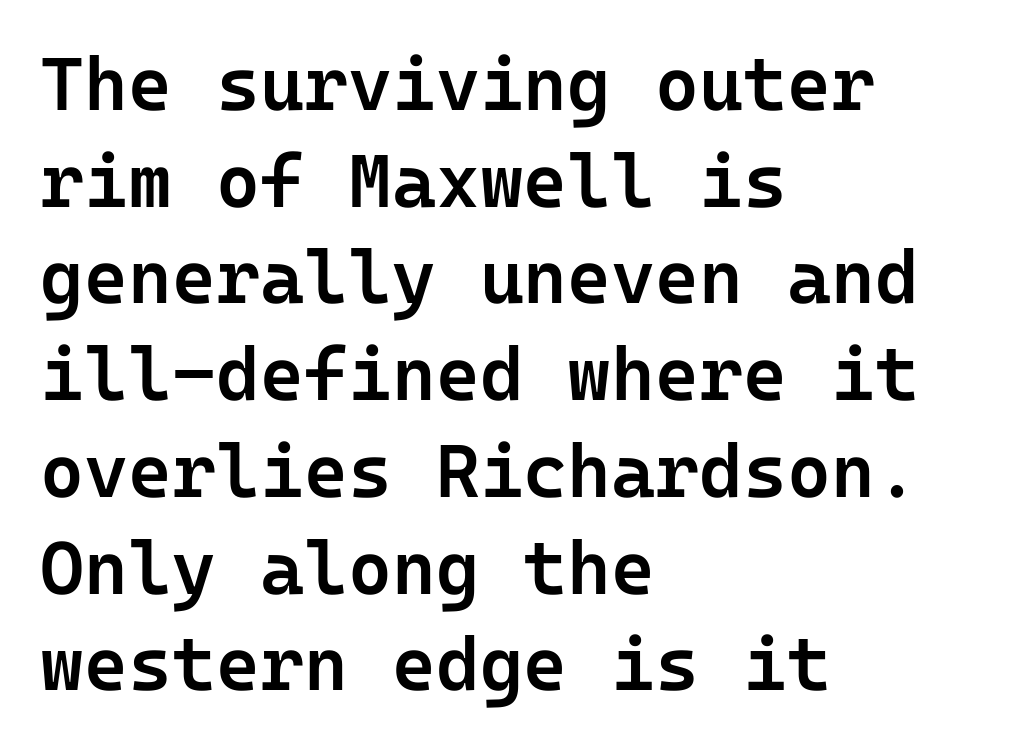
The image shows 75 px semibold sans-serif type, upright; set left-aligned, normal line spacing (1.29x), normal letter spacing, not underlined; low stroke contrast and a medium x-height.
